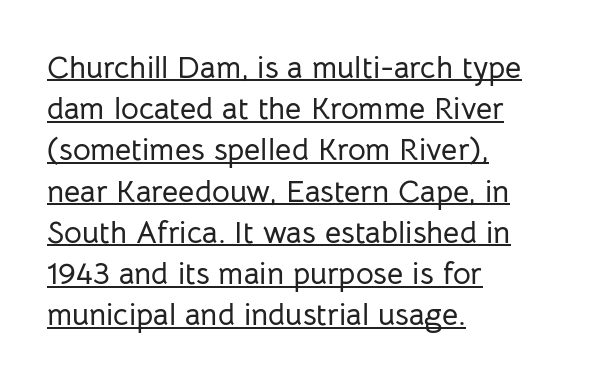
Q: Is the text italic (slanted)? A: No, it is upright.
Q: Is the typeface a serif or a sans-serif typeface? A: Sans-serif.
Q: Is the text underlined? A: Yes.
Q: How is the paragraph aligned? A: Left-aligned.
Q: Is the spacing between letters normal or unusually wide? A: Normal.
Q: Is the spacing between lines tight, normal or loose? A: Normal.
Q: Width (condensed, normal, or wide)? A: Normal.
Q: Stroke contrast? A: Low.
Q: x-height? A: Medium.
Q: Monospaced? A: No.
